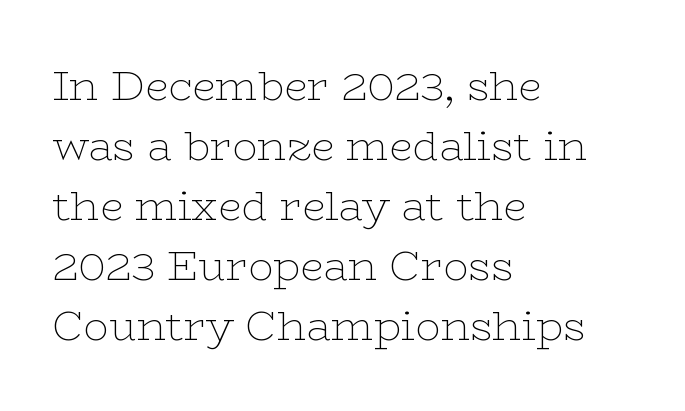
The image shows 42 px thin, wide serif type, upright; set left-aligned, normal line spacing (1.43x), normal letter spacing, not underlined; low stroke contrast and a medium x-height.
